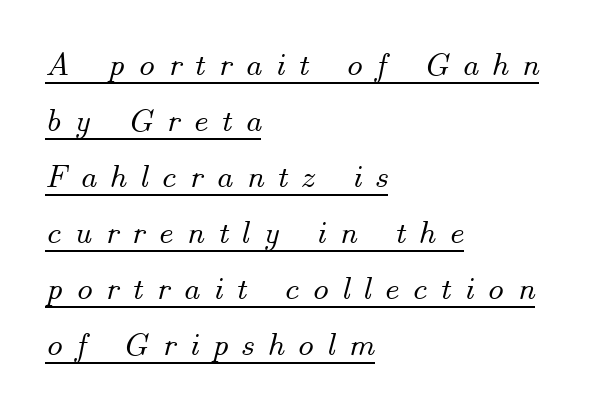
Q: Is the text italic (slanted)? A: Yes, it leans right by about 14 degrees.
Q: Is the text underlined? A: Yes.
Q: How is the paragraph aligned? A: Left-aligned.
Q: Is the spacing between letters normal or unusually wide? A: Unusually wide.
Q: Is the spacing between lines tight, normal or loose? A: Normal.
Q: Width (condensed, normal, or wide)? A: Normal.
Q: Stroke contrast? A: Medium.
Q: x-height? A: Small.
Q: Monospaced? A: No.
